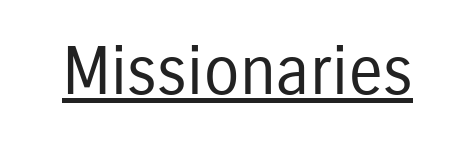
Q: Is the text bold? A: No.
Q: Is the text italic (slanted)? A: No, it is upright.
Q: Is the typeface a serif or a sans-serif typeface? A: Sans-serif.
Q: Is the text underlined? A: Yes.
Q: Is the spacing between letters normal or unusually wide? A: Normal.
Q: Width (condensed, normal, or wide)? A: Condensed.
Q: Stroke contrast? A: Low.
Q: x-height? A: Medium.
Q: Monospaced? A: No.
